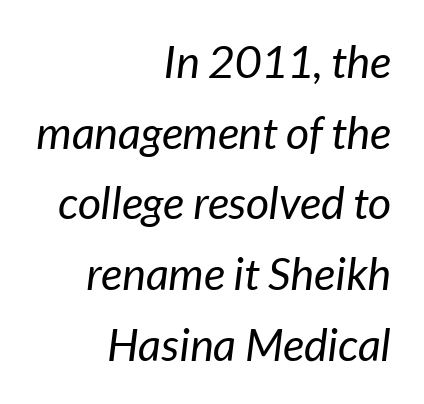
Q: Is the text bold? A: No.
Q: Is the text italic (slanted)? A: Yes, it leans right by about 7 degrees.
Q: Is the text underlined? A: No.
Q: How is the paragraph aligned? A: Right-aligned.
Q: Is the spacing between letters normal or unusually wide? A: Normal.
Q: Is the spacing between lines tight, normal or loose? A: Normal.
Q: Width (condensed, normal, or wide)? A: Normal.
Q: Stroke contrast? A: Low.
Q: x-height? A: Medium.
Q: Monospaced? A: No.
